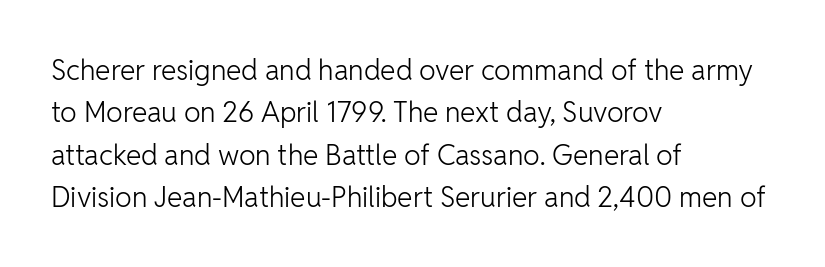
Q: Is the text bold? A: No.
Q: Is the text italic (slanted)? A: No, it is upright.
Q: Is the typeface a serif or a sans-serif typeface? A: Sans-serif.
Q: Is the text underlined? A: No.
Q: How is the paragraph aligned? A: Left-aligned.
Q: Is the spacing between letters normal or unusually wide? A: Normal.
Q: Is the spacing between lines tight, normal or loose? A: Normal.
Q: Width (condensed, normal, or wide)? A: Normal.
Q: Stroke contrast? A: Low.
Q: x-height? A: Medium.
Q: Monospaced? A: No.
